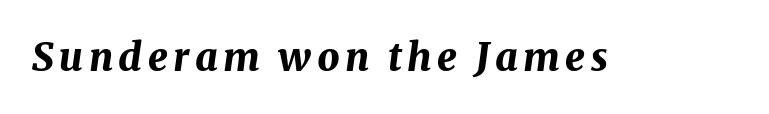
{"italic": "yes", "lean": "right", "slant_degrees": 8, "bold": "yes", "weight": "bold", "width": "normal", "stroke_contrast": "medium", "x_height": "medium", "monospaced": "no", "underline": "no", "glyph_px": 39}
